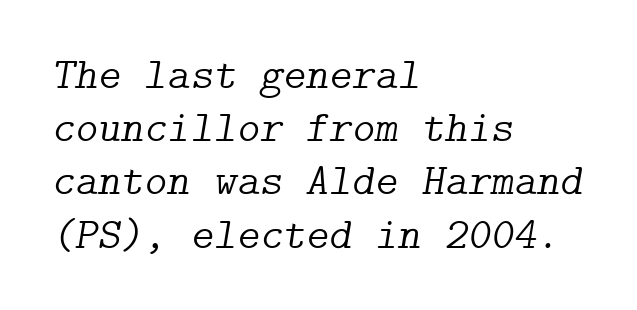
Stem width sits at or under what a default text font uses. Serif or sans? Serif — the stroke terminals have little feet. Compared with a centered layout, this one pins lines to the left instead. The words here are not underlined. Compared with typical body copy, the letter spacing here is the same.
